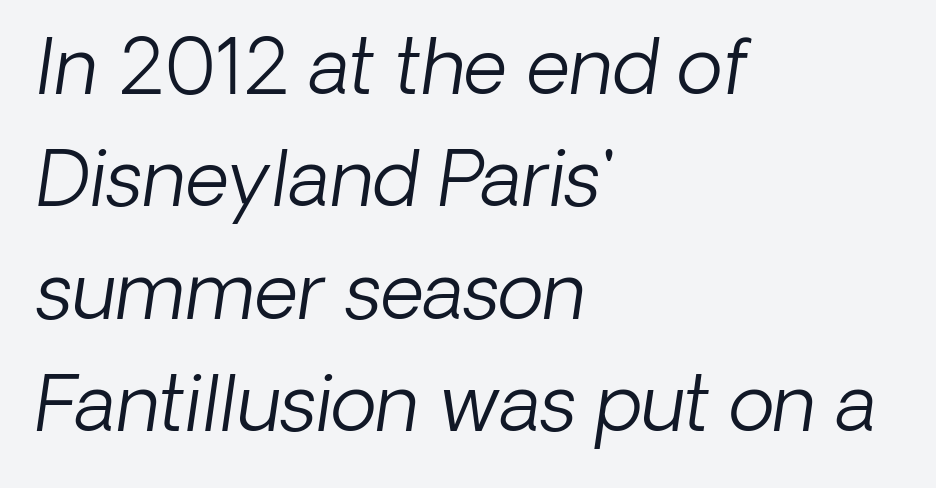
The image shows 76 px light sans-serif type; set left-aligned, normal line spacing (1.48x), normal letter spacing, not underlined; low stroke contrast and a medium x-height.
